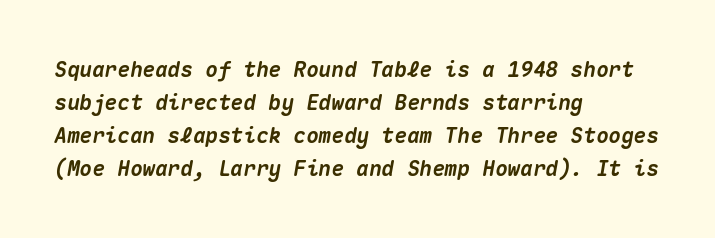
Q: Is the text bold? A: Yes.
Q: Is the text italic (slanted)? A: Yes, it leans right by about 10 degrees.
Q: Is the text underlined? A: No.
Q: How is the paragraph aligned? A: Left-aligned.
Q: Is the spacing between letters normal or unusually wide? A: Normal.
Q: Is the spacing between lines tight, normal or loose? A: Normal.
